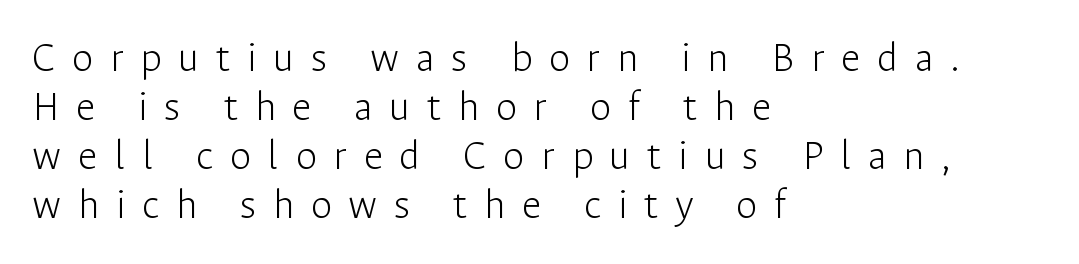
The image shows 43 px light sans-serif type, upright; set left-aligned, tight line spacing (1.14x), unusually wide letter spacing (+0.39 em), not underlined; low stroke contrast and a medium x-height.
